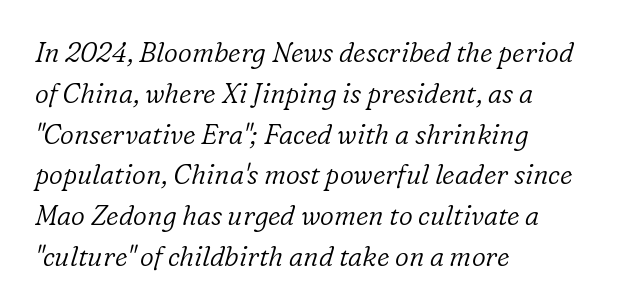
The image shows 27 px text type, italic (leaning right); set left-aligned, normal line spacing (1.51x), normal letter spacing, not underlined.
